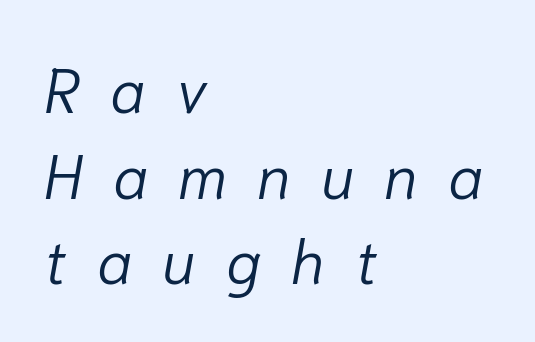
{"italic": "yes", "lean": "right", "slant_degrees": 10, "bold": "no", "weight": "light", "width": "normal", "stroke_contrast": "low", "x_height": "medium", "monospaced": "no", "underline": "no", "align": "left", "line_spacing": "normal", "line_spacing_ratio": 1.38, "letter_spacing": "wide", "letter_spacing_em": 0.49, "glyph_px": 62}
